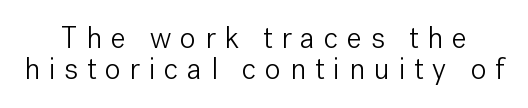
Q: Is the text bold? A: No.
Q: Is the text italic (slanted)? A: No, it is upright.
Q: Is the typeface a serif or a sans-serif typeface? A: Sans-serif.
Q: Is the text underlined? A: No.
Q: Is the spacing between letters normal or unusually wide? A: Unusually wide.
Q: Is the spacing between lines tight, normal or loose? A: Tight.
Q: Width (condensed, normal, or wide)? A: Normal.
Q: Stroke contrast? A: Low.
Q: x-height? A: Medium.
Q: Monospaced? A: No.
